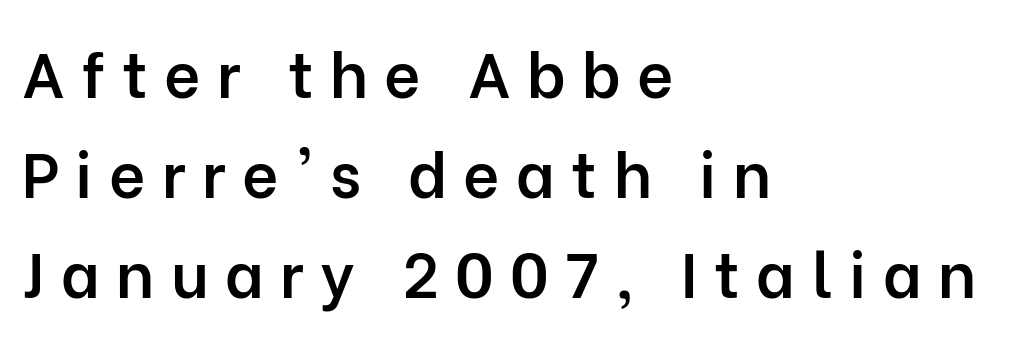
Q: Is the text bold? A: Semi-bold.
Q: Is the text italic (slanted)? A: No, it is upright.
Q: Is the typeface a serif or a sans-serif typeface? A: Sans-serif.
Q: Is the text underlined? A: No.
Q: How is the paragraph aligned? A: Left-aligned.
Q: Is the spacing between letters normal or unusually wide? A: Unusually wide.
Q: Is the spacing between lines tight, normal or loose? A: Normal.
Q: Width (condensed, normal, or wide)? A: Normal.
Q: Stroke contrast? A: Low.
Q: x-height? A: Medium.
Q: Monospaced? A: No.
